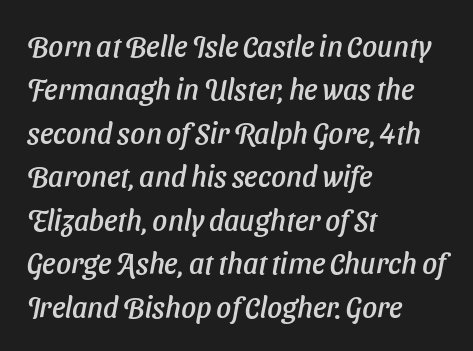
The image shows 29 px text type; set left-aligned, normal line spacing (1.5x), normal letter spacing, not underlined; low stroke contrast and a medium x-height.
